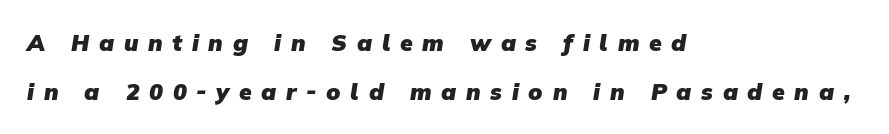
Q: Is the text bold? A: Yes.
Q: Is the text underlined? A: No.
Q: How is the paragraph aligned? A: Left-aligned.
Q: Is the spacing between letters normal or unusually wide? A: Unusually wide.
Q: Is the spacing between lines tight, normal or loose? A: Loose.
